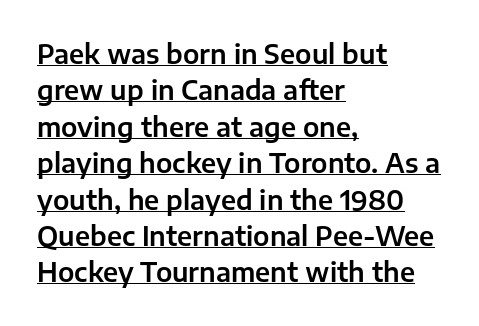
Q: Is the text italic (slanted)? A: No, it is upright.
Q: Is the text underlined? A: Yes.
Q: How is the paragraph aligned? A: Left-aligned.
Q: Is the spacing between letters normal or unusually wide? A: Normal.
Q: Is the spacing between lines tight, normal or loose? A: Normal.
